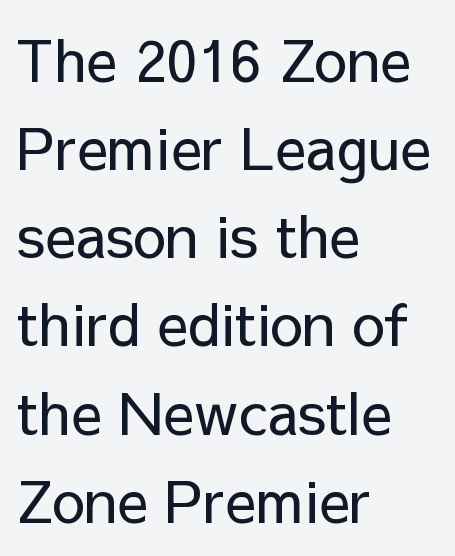
{"serif": "no", "italic": "no", "bold": "no", "weight": "regular", "width": "normal", "stroke_contrast": "low", "x_height": "medium", "monospaced": "no", "underline": "no", "align": "left", "line_spacing": "normal", "line_spacing_ratio": 1.52, "letter_spacing": "normal", "letter_spacing_em": 0.0, "glyph_px": 58}
